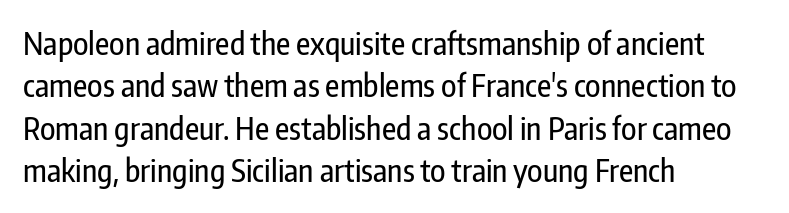
Q: Is the text italic (slanted)? A: No, it is upright.
Q: Is the typeface a serif or a sans-serif typeface? A: Sans-serif.
Q: Is the text underlined? A: No.
Q: How is the paragraph aligned? A: Left-aligned.
Q: Is the spacing between letters normal or unusually wide? A: Normal.
Q: Is the spacing between lines tight, normal or loose? A: Normal.
Q: Width (condensed, normal, or wide)? A: Condensed.
Q: Stroke contrast? A: Low.
Q: x-height? A: Medium.
Q: Monospaced? A: No.
